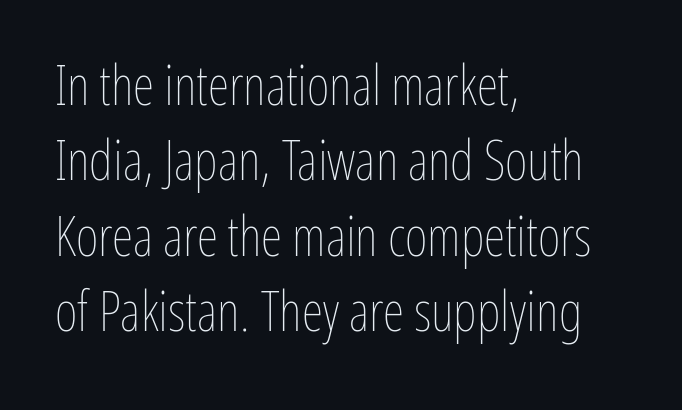
Q: Is the text bold? A: No.
Q: Is the text italic (slanted)? A: No, it is upright.
Q: Is the text underlined? A: No.
Q: How is the paragraph aligned? A: Left-aligned.
Q: Is the spacing between letters normal or unusually wide? A: Normal.
Q: Is the spacing between lines tight, normal or loose? A: Normal.
Q: Width (condensed, normal, or wide)? A: Condensed.
Q: Stroke contrast? A: Low.
Q: x-height? A: Medium.
Q: Monospaced? A: No.
